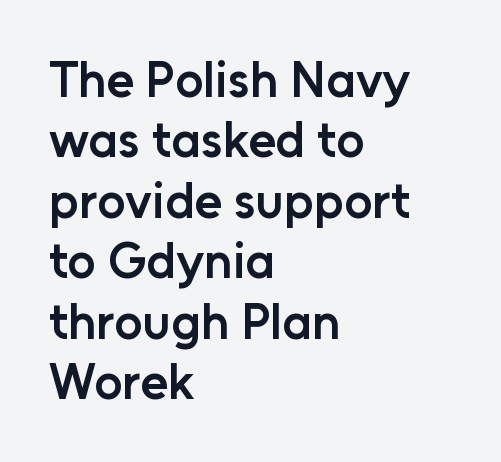
{"serif": "no", "italic": "no", "bold": "semi", "weight": "semibold", "width": "normal", "stroke_contrast": "low", "x_height": "medium", "monospaced": "no", "underline": "no", "align": "left", "line_spacing_ratio": 1.21, "letter_spacing": "normal", "letter_spacing_em": 0.0, "glyph_px": 50}
